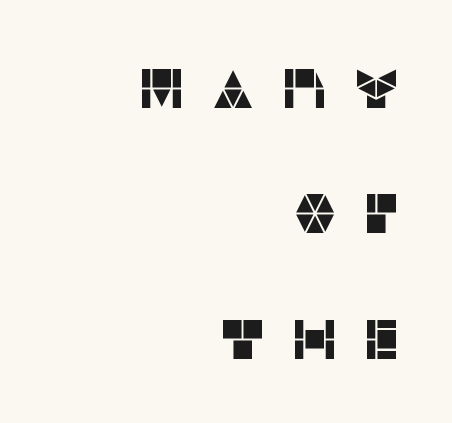
{"serif": "no", "italic": "no", "width": "normal", "stroke_contrast": "low", "x_height": "large", "monospaced": "no", "underline": "no", "align": "right", "line_spacing": "loose", "line_spacing_ratio": 2.24, "letter_spacing": "wide", "letter_spacing_em": 0.44, "glyph_px": 56}
